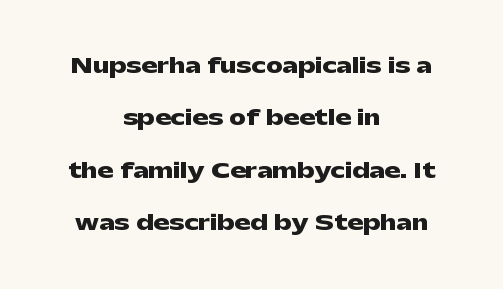
Quick note: underline off. The letters stand straight up with perfectly vertical stems. Does the copy run flush right? No — it is centered line by line. Baseline-to-baseline distance is far greater than the letter height.
